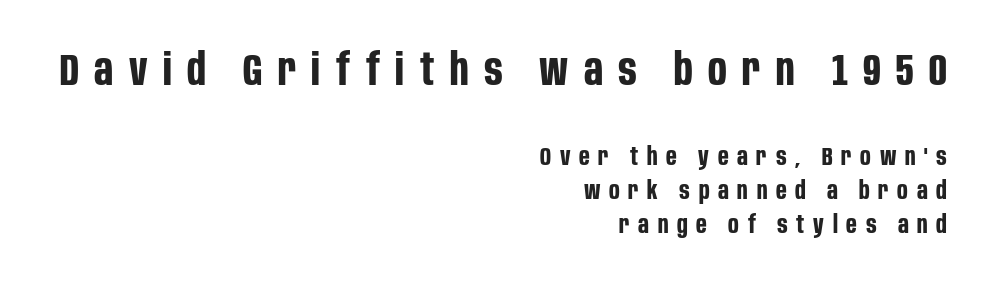
Q: Is the text bold? A: Yes.
Q: Is the text italic (slanted)? A: No, it is upright.
Q: Is the typeface a serif or a sans-serif typeface? A: Sans-serif.
Q: Is the text underlined? A: No.
Q: How is the paragraph aligned? A: Right-aligned.
Q: Is the spacing between letters normal or unusually wide? A: Unusually wide.
Q: Is the spacing between lines tight, normal or loose? A: Normal.
Q: Which block of text is set in a larger size, the first (top) or the second (bottom)? A: The first (top) one.
Q: Width (condensed, normal, or wide)? A: Condensed.
Q: Stroke contrast? A: Low.
Q: x-height? A: Large.
Q: Monospaced? A: No.
